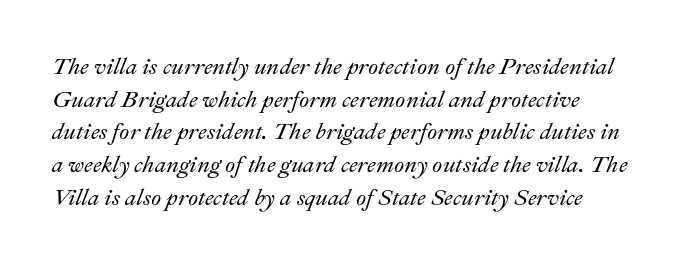
Quick note: interline space is typical. Anything drawn beneath the words? Only blank space. How are the letters spaced? Ordinarily, with no added tracking. Posture: slanted.
